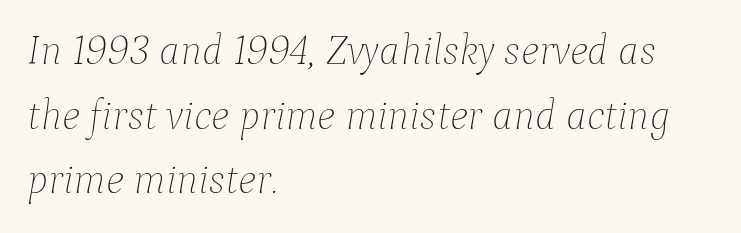
No word sits above an underline. Casual observation: everything's shoved over to the left. Counters stay open thanks to moderate or lighter strokes. Compared with typical paragraphs, the rows here are spaced about the same. When letters slant like this, we call the style italic. Do the characters align in a grid? No, the font is proportional.
